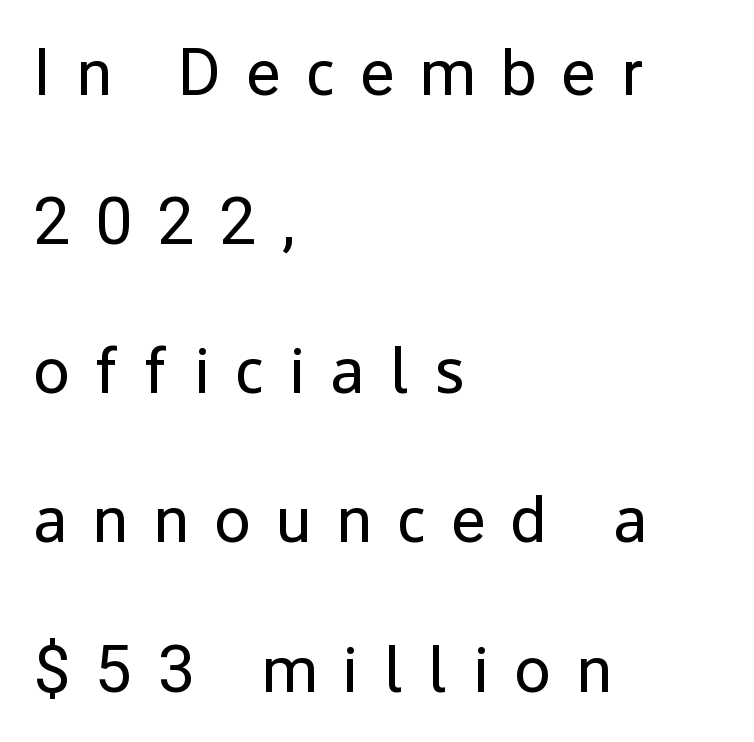
Think of a printed novel: that variable character pitch is what you see here. Classification — sans serif. Unbolded letterforms with no extra heft. The paragraph has a hard left edge and a soft right edge. The area under the type is left untouched. Inter-character spacing is expanded well beyond the font's built-in metrics.
